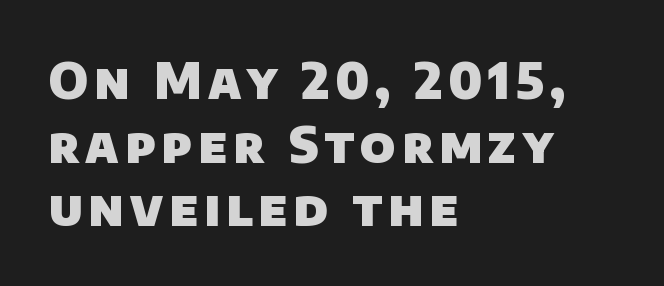
{"serif": "no", "bold": "yes", "weight": "heavy", "width": "normal", "stroke_contrast": "low", "x_height": "large", "monospaced": "no", "underline": "no", "align": "left", "line_spacing": "normal", "line_spacing_ratio": 1.3, "glyph_px": 49}
